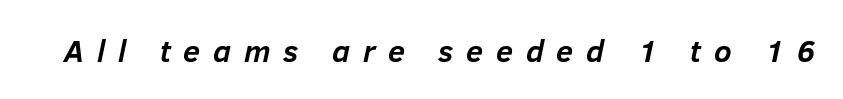
The image shows 31 px semibold type, italic (leaning right); set unusually wide letter spacing (+0.41 em), not underlined; low stroke contrast and a medium x-height.
